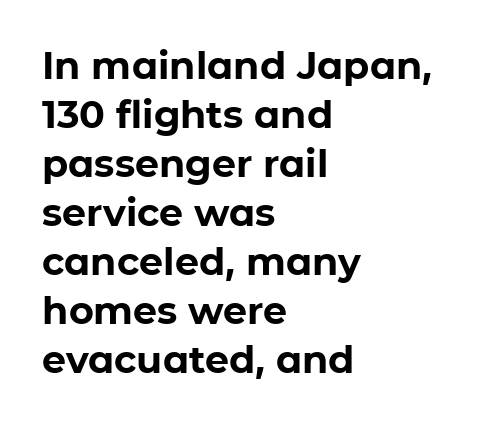
{"serif": "no", "italic": "no", "bold": "yes", "weight": "bold", "width": "normal", "stroke_contrast": "low", "x_height": "medium", "monospaced": "no", "underline": "no", "align": "left", "line_spacing": "normal", "line_spacing_ratio": 1.29, "letter_spacing": "normal", "letter_spacing_em": 0.0, "glyph_px": 38}
